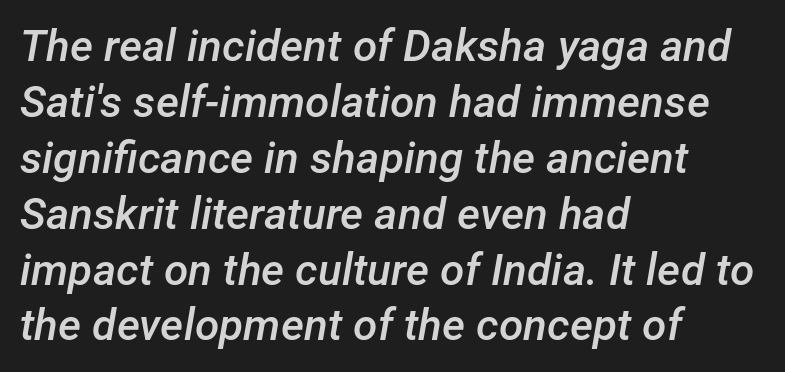
Whoever set this chose a conventional vertical rhythm. This rendering leaves character spacing at its baseline value. Each letter keeps its own natural width here, so spacing adapts to shape. Each glyph is drawn with semibold strokes, heavier than normal yet not fully bold. Compared with ordinary roman type, these characters are visibly tilted.
